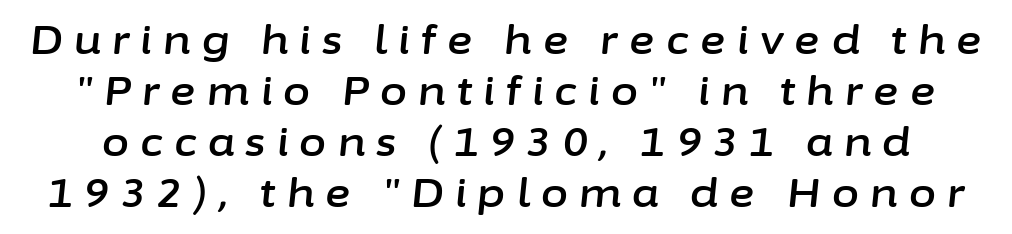
The image shows 39 px text type, italic (leaning right); set normal line spacing (1.31x), unusually wide letter spacing (+0.29 em), not underlined; low stroke contrast and a medium x-height.
